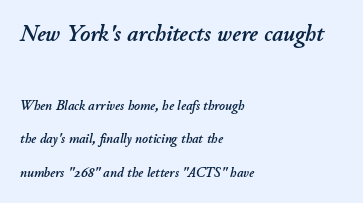
{"italic": "yes", "lean": "right", "slant_degrees": 11, "underline": "no", "align": "left", "line_spacing": "loose", "line_spacing_ratio": 2.4, "letter_spacing": "normal", "letter_spacing_em": 0.0, "larger_block": "first", "size_ratio": 1.71, "glyph_px": 24}
